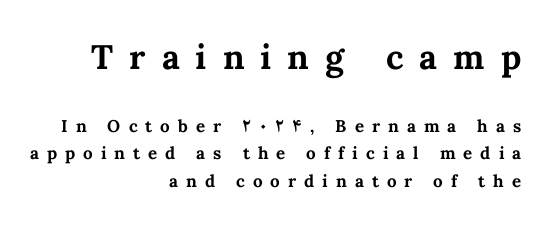
The words here are not underlined. The emphasis by scale lands on block number one, above. Which margin do the lines hug? The right one — the left edge is uneven. Is this a fixed-width face? No — the glyphs have proportional, varying widths. Vertically, the passage feels balanced, rows spaced as you'd expect.
